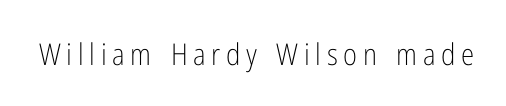
Is this a fixed-width face? No — the glyphs have proportional, varying widths. A typesetter would label this face a sans. Heaviness? Minimal to ordinary, like unemphasized prose. The space directly below the letters is spotless. Style check: upright.
